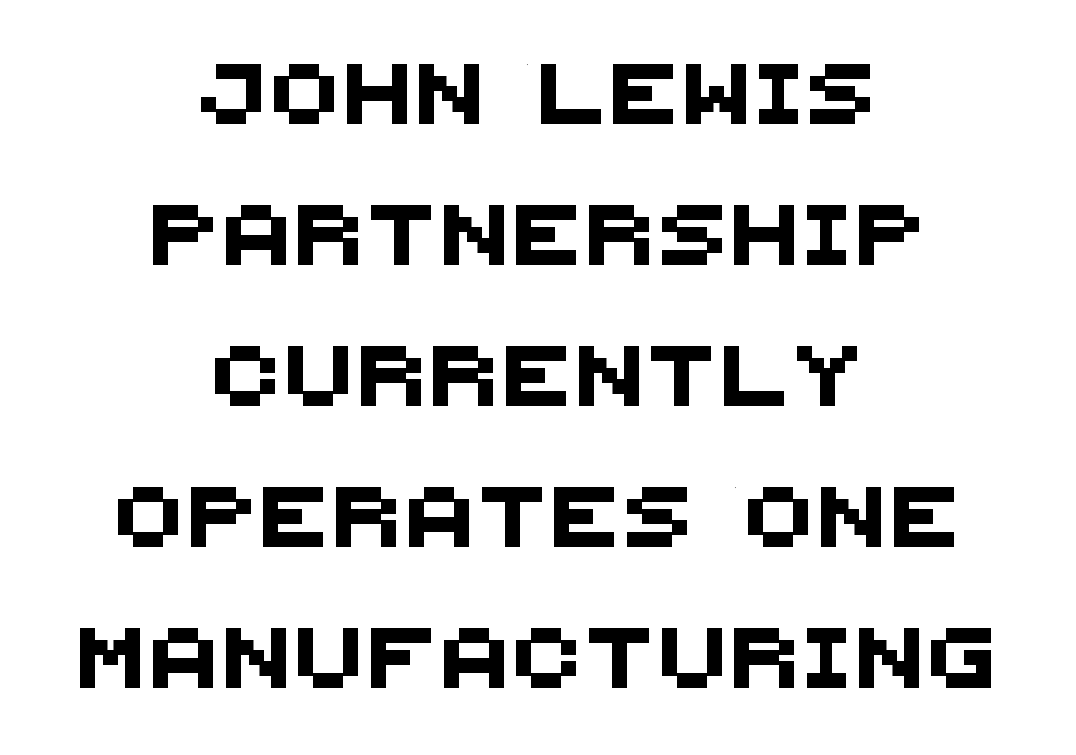
Any mark beneath the type? The region is blank. These lines are centered, leaving both edges ragged. Note the varied advance widths — an 'i' is clearly narrower than an 'm'. This is sans-serif lettering, the kind often seen on screens and signage.
